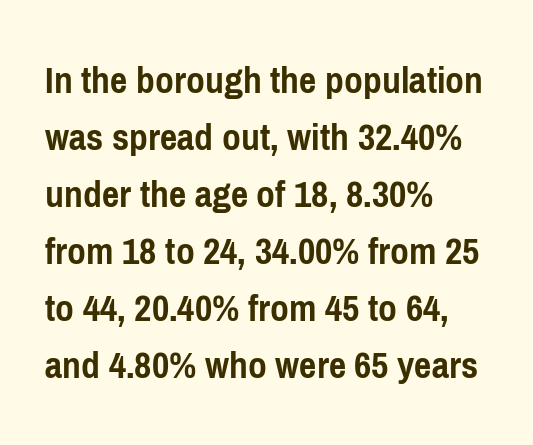
The image shows 41 px semibold, condensed sans-serif type, upright; set left-aligned, normal line spacing (1.39x), normal letter spacing, not underlined; low stroke contrast and a medium x-height.
